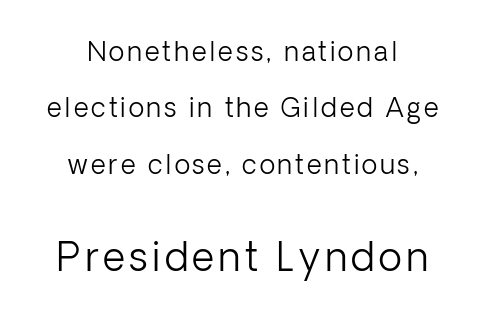
{"serif": "no", "italic": "no", "bold": "no", "weight": "light", "width": "normal", "stroke_contrast": "low", "x_height": "medium", "monospaced": "no", "underline": "no", "line_spacing": "loose", "line_spacing_ratio": 2.17, "larger_block": "second", "size_ratio": 1.5, "glyph_px": 39}
